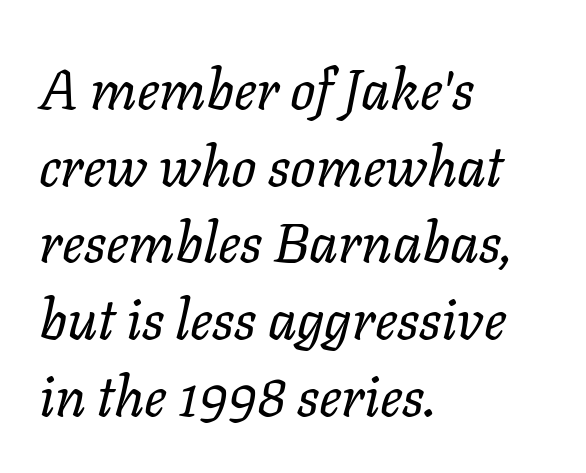
The rendering anchors every line to the left-hand side. Nobody touched the tracking dial on this one. The passage shown is typed in a proportional face where columns would drift. The cut favours lightness, reaching ordinary text weight at its darkest. Underlining? Definitely not there. Emphasis-style slanted type is in use.
